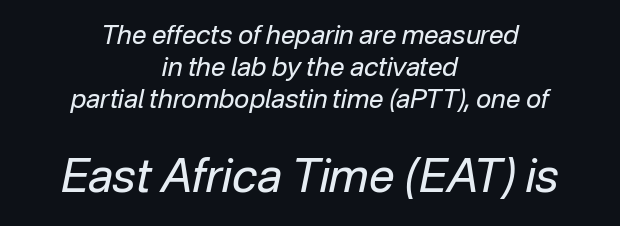
The image shows 46 px regular-weight type, italic (leaning right); set centered, line spacing 1.23x, normal letter spacing, not underlined; the second (bottom) block is 1.77x larger; low stroke contrast and a medium x-height.
